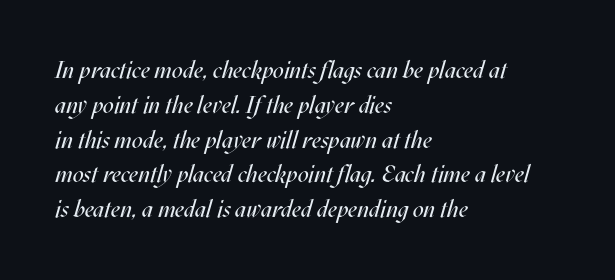
{"italic": "yes", "lean": "right", "slant_degrees": 17, "bold": "no", "underline": "no", "align": "left", "line_spacing": "normal", "line_spacing_ratio": 1.45, "letter_spacing": "normal", "letter_spacing_em": 0.0, "glyph_px": 24}
